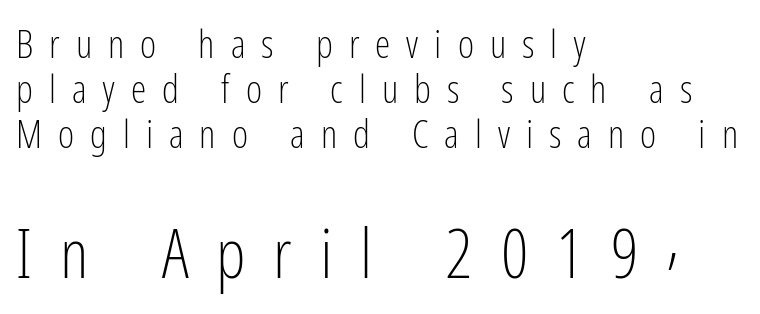
Each letter keeps its own natural width here, so spacing adapts to shape. The gaps between neighbouring characters are conspicuously large. Any mark beneath the type? The region is blank. A light-to-regular cut is what we see here. Vertical spacing — tight. Left-aligned paragraph, ragged on the right.
